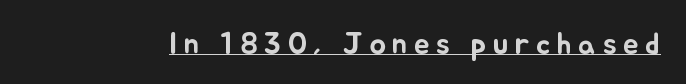
Quick note: not italic, upright. Tracking here is generous; glyphs stand well apart from one another. Somebody hit Ctrl+U on this one — the words are underlined. Do the characters align in a grid? No, the font is proportional.
